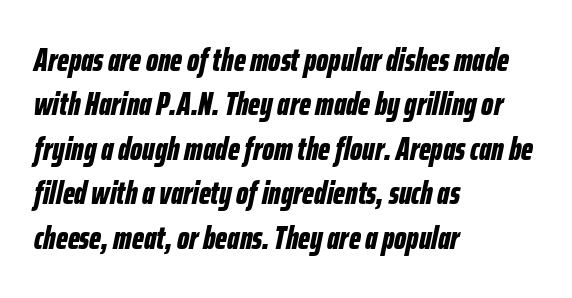
Check under the words: just untouched page. Is the type bold? Yes — the strokes are clearly thick and heavy. The paragraph shown leans on its left margin. The face used here is proportionally spaced, like ordinary book or web type. You could call the tracking neutral — neither tight nor loose.
